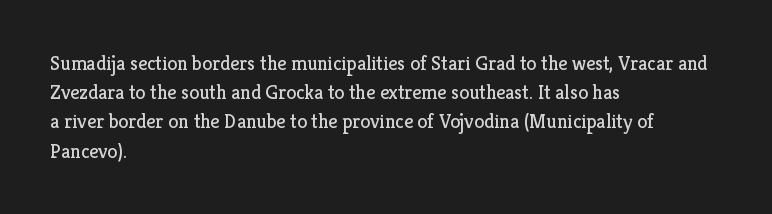
The image shows 20 px text type, upright; set left-aligned, normal line spacing (1.46x), normal letter spacing, not underlined.
